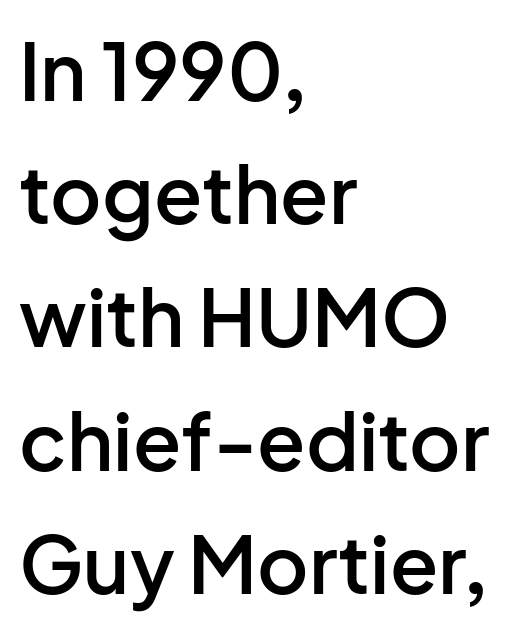
Q: Is the text bold? A: Semi-bold.
Q: Is the text italic (slanted)? A: No, it is upright.
Q: Is the typeface a serif or a sans-serif typeface? A: Sans-serif.
Q: Is the text underlined? A: No.
Q: How is the paragraph aligned? A: Left-aligned.
Q: Is the spacing between letters normal or unusually wide? A: Normal.
Q: Is the spacing between lines tight, normal or loose? A: Normal.
Q: Width (condensed, normal, or wide)? A: Normal.
Q: Stroke contrast? A: Low.
Q: x-height? A: Medium.
Q: Monospaced? A: No.
